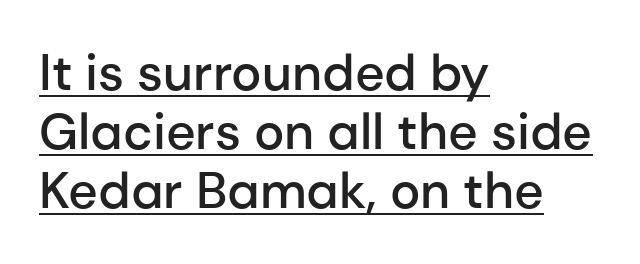
Q: Is the text bold? A: Semi-bold.
Q: Is the text italic (slanted)? A: No, it is upright.
Q: Is the typeface a serif or a sans-serif typeface? A: Sans-serif.
Q: Is the text underlined? A: Yes.
Q: How is the paragraph aligned? A: Left-aligned.
Q: Is the spacing between letters normal or unusually wide? A: Normal.
Q: Width (condensed, normal, or wide)? A: Normal.
Q: Stroke contrast? A: Low.
Q: x-height? A: Medium.
Q: Monospaced? A: No.
